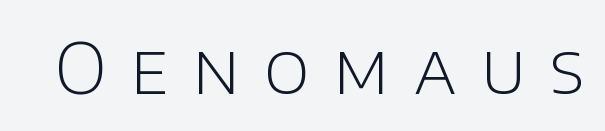
{"serif": "no", "italic": "no", "bold": "no", "weight": "light", "width": "normal", "stroke_contrast": "low", "x_height": "large", "monospaced": "no", "underline": "no", "letter_spacing": "wide", "letter_spacing_em": 0.34, "glyph_px": 70}
